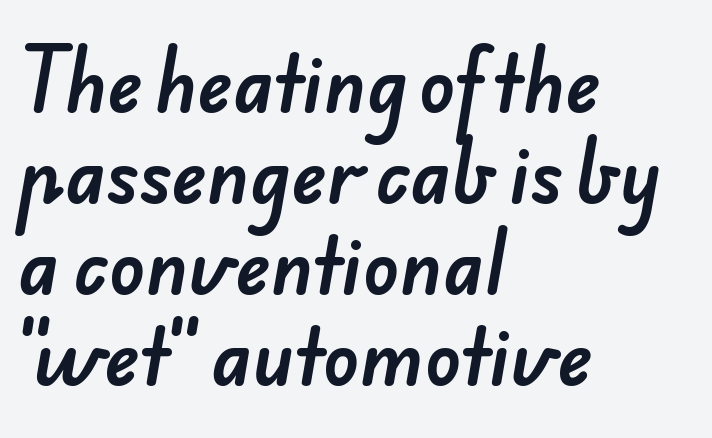
A classic flush-left, rag-right setting is used for this passage. Caption: standard tracking, unaltered. I'd call this a sans setting — the letters go barefoot. Has an underline been added? It has not.
